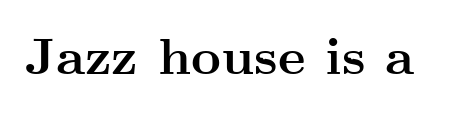
The image shows 52 px semibold, wide serif type, upright; set normal letter spacing, not underlined; medium stroke contrast and a small x-height.
